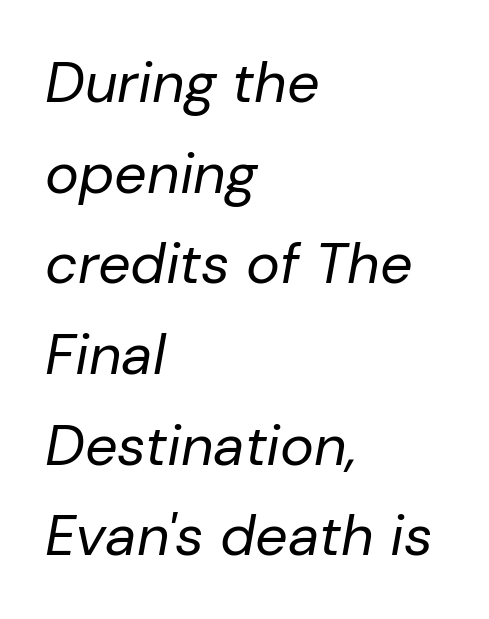
Summary of weight: not heavy and not bold. The block of text has a typical density, with ordinary space between rows. This rendering features lettering with no underline. Which margin do the lines hug? The left one — the right edge is uneven. You could not count columns in this text — the font is proportionally spaced. Designer's note — italics engaged.
